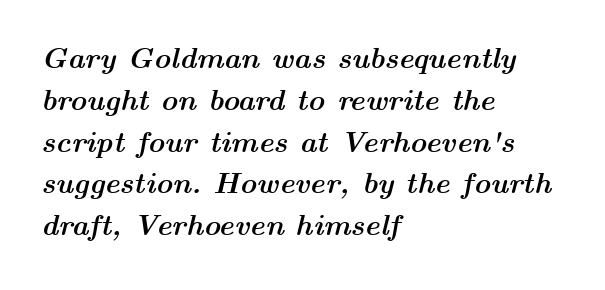
The image shows 29 px semibold, wide type, italic (leaning right); set left-aligned, normal line spacing (1.44x), normal letter spacing, not underlined; medium stroke contrast and a medium x-height.
